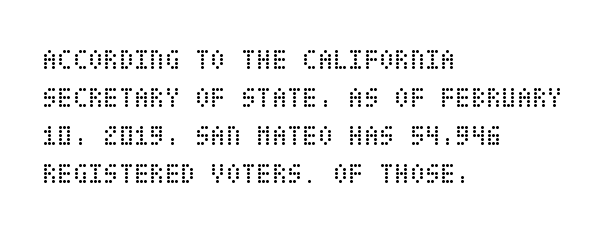
{"italic": "no", "bold": "no", "weight": "regular", "width": "condensed", "stroke_contrast": "low", "x_height": "large", "underline": "no", "align": "left", "line_spacing": "normal", "line_spacing_ratio": 1.36, "letter_spacing": "normal", "letter_spacing_em": 0.0, "glyph_px": 28}
